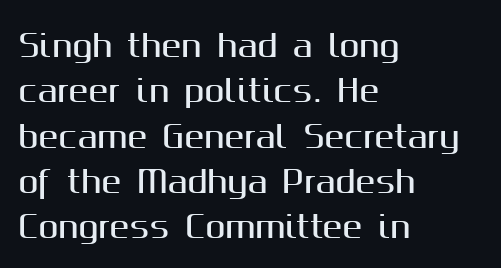
Varying glyph widths throughout — classic text-font behaviour. You could call the tracking neutral — neither tight nor loose. Nothing sits at the stroke ends, so this counts as sans-serif. Vertical spacing — default.
